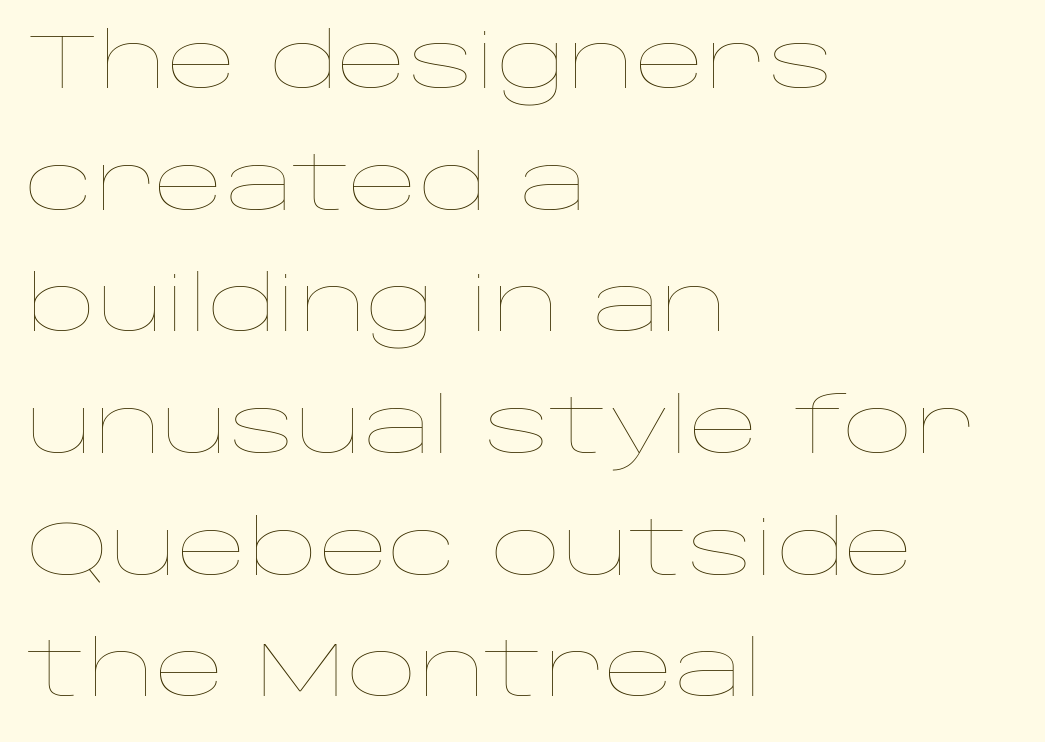
The image shows 77 px thin, wide type, upright; set left-aligned, normal line spacing (1.58x), normal letter spacing, not underlined; low stroke contrast and a large x-height.
